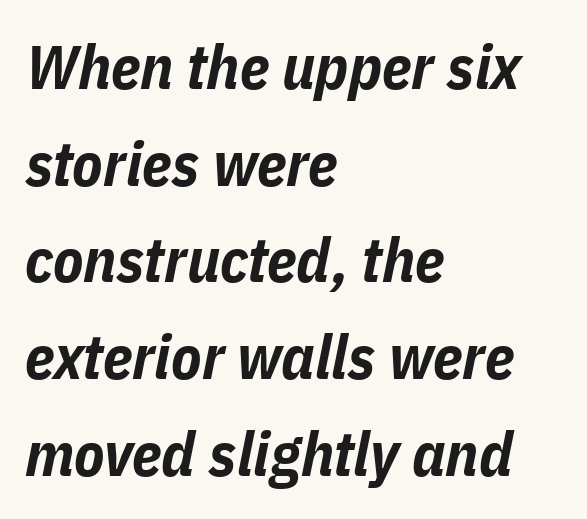
Q: Is the text bold? A: Yes.
Q: Is the text italic (slanted)? A: Yes, it leans right by about 11 degrees.
Q: Is the text underlined? A: No.
Q: How is the paragraph aligned? A: Left-aligned.
Q: Is the spacing between letters normal or unusually wide? A: Normal.
Q: Is the spacing between lines tight, normal or loose? A: Normal.
Q: Width (condensed, normal, or wide)? A: Condensed.
Q: Stroke contrast? A: Low.
Q: x-height? A: Medium.
Q: Monospaced? A: No.
